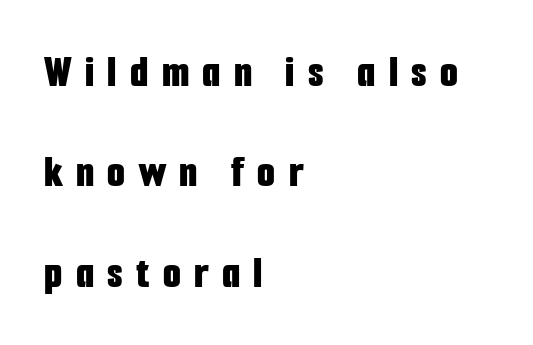
{"serif": "no", "italic": "no", "bold": "yes", "weight": "bold", "width": "condensed", "stroke_contrast": "low", "x_height": "medium", "monospaced": "no", "underline": "no", "align": "left", "line_spacing": "loose", "line_spacing_ratio": 2.18, "letter_spacing": "wide", "letter_spacing_em": 0.29, "glyph_px": 46}
